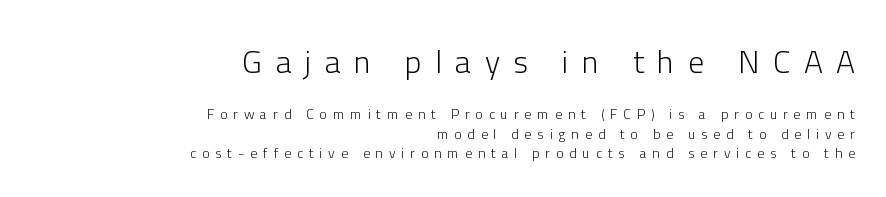
{"serif": "no", "italic": "no", "bold": "no", "weight": "light", "width": "normal", "stroke_contrast": "low", "x_height": "medium", "monospaced": "no", "underline": "no", "align": "right", "line_spacing": "normal", "line_spacing_ratio": 1.37, "letter_spacing": "wide", "letter_spacing_em": 0.42, "larger_block": "first", "size_ratio": 2.29, "glyph_px": 32}
